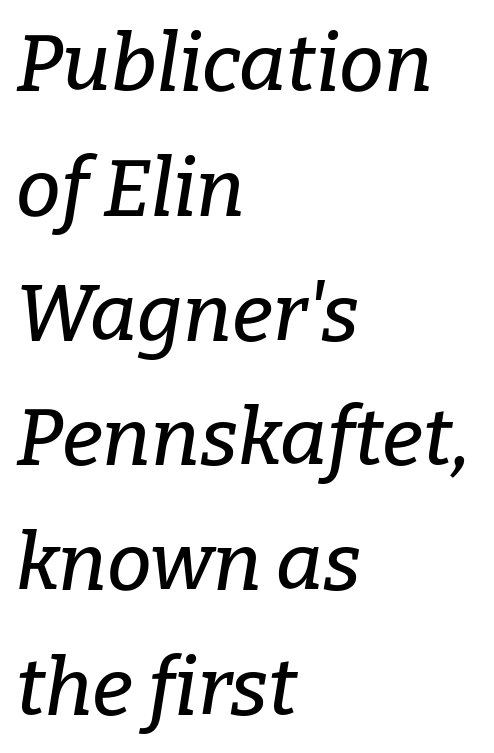
The image shows 80 px serif type, italic (leaning right); set left-aligned, normal line spacing (1.56x), normal letter spacing, not underlined; low stroke contrast and a medium x-height.
